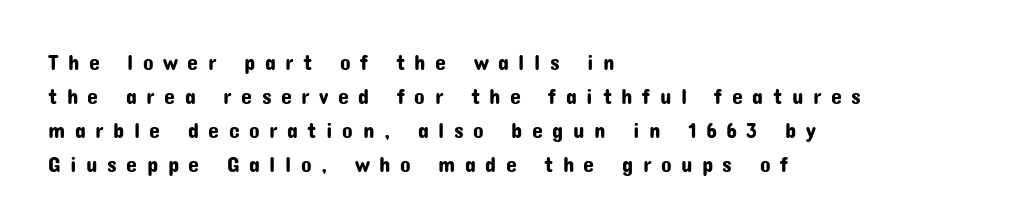
The image shows 22 px text type, upright; set left-aligned, normal line spacing (1.54x), unusually wide letter spacing (+0.43 em), not underlined.
